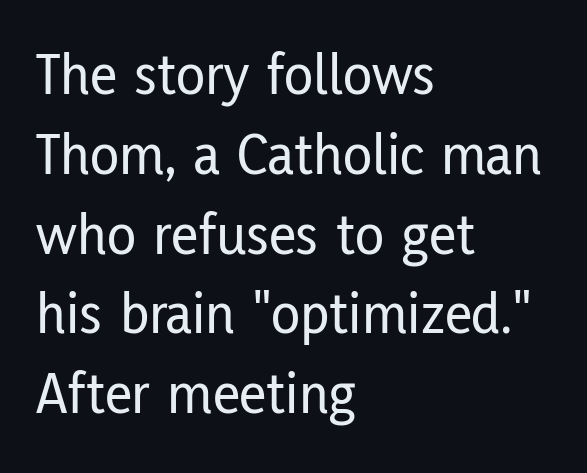
{"serif": "no", "italic": "no", "width": "condensed", "stroke_contrast": "low", "x_height": "medium", "monospaced": "no", "underline": "no", "align": "left", "line_spacing": "normal", "line_spacing_ratio": 1.33, "letter_spacing": "normal", "letter_spacing_em": 0.0, "glyph_px": 60}
